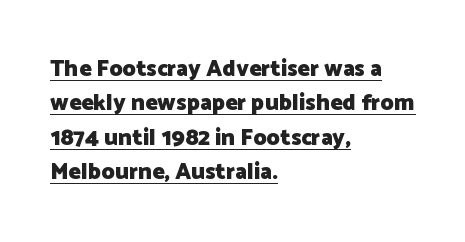
The image shows 23 px bold type, upright; set left-aligned, normal line spacing (1.49x), normal letter spacing, underlined.
